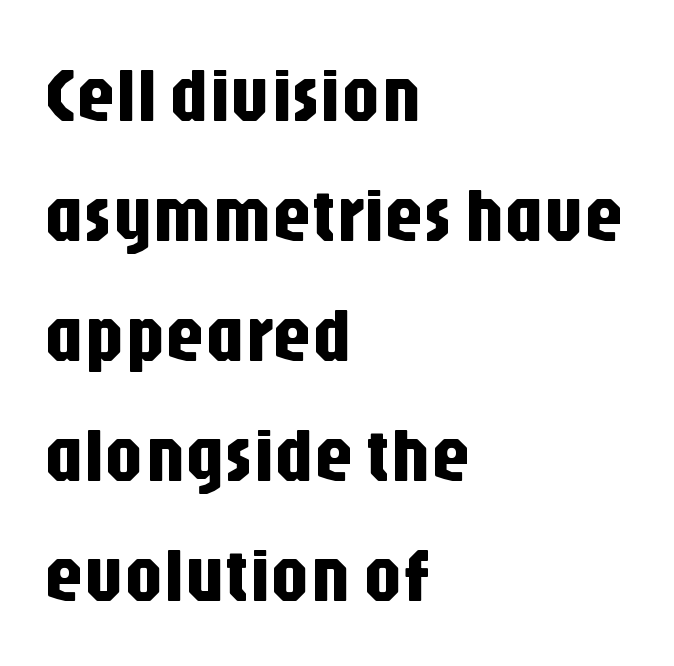
Q: Is the text italic (slanted)? A: No, it is upright.
Q: Is the typeface a serif or a sans-serif typeface? A: Sans-serif.
Q: Is the text underlined? A: No.
Q: How is the paragraph aligned? A: Left-aligned.
Q: Is the spacing between letters normal or unusually wide? A: Normal.
Q: Is the spacing between lines tight, normal or loose? A: Normal.
Q: Width (condensed, normal, or wide)? A: Condensed.
Q: Stroke contrast? A: Low.
Q: x-height? A: Large.
Q: Monospaced? A: No.
